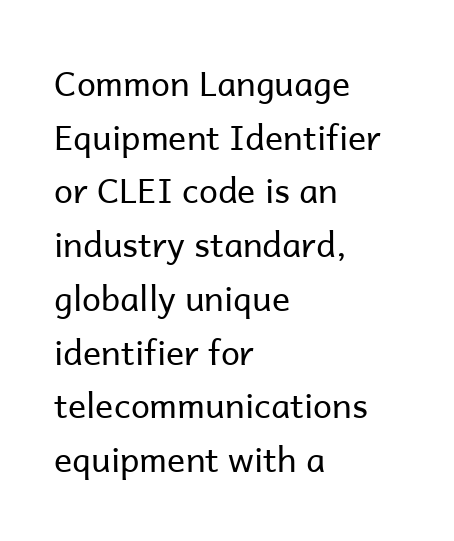
The image shows 34 px regular-weight sans-serif type, upright; set left-aligned, normal line spacing (1.58x), normal letter spacing, not underlined; low stroke contrast and a medium x-height.
